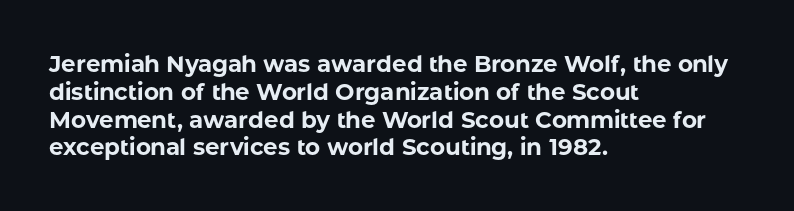
{"italic": "no", "bold": "yes", "underline": "no", "align": "left", "line_spacing_ratio": 1.21, "letter_spacing": "normal", "letter_spacing_em": 0.0, "glyph_px": 23}
